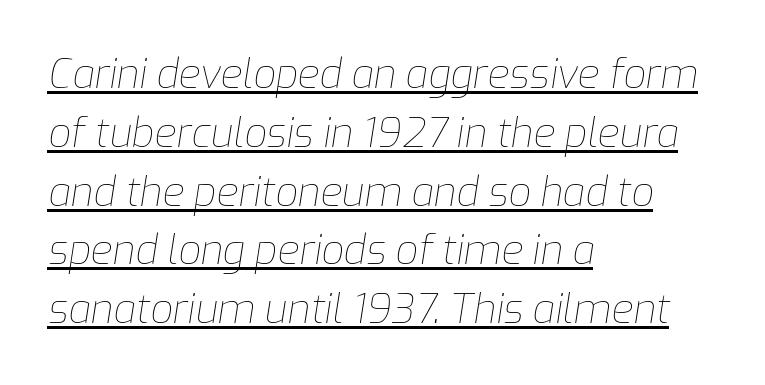
Q: Is the text bold? A: No.
Q: Is the text italic (slanted)? A: Yes, it leans right by about 9 degrees.
Q: Is the text underlined? A: Yes.
Q: How is the paragraph aligned? A: Left-aligned.
Q: Is the spacing between letters normal or unusually wide? A: Normal.
Q: Is the spacing between lines tight, normal or loose? A: Normal.
Q: Width (condensed, normal, or wide)? A: Normal.
Q: Stroke contrast? A: Low.
Q: x-height? A: Medium.
Q: Monospaced? A: No.
